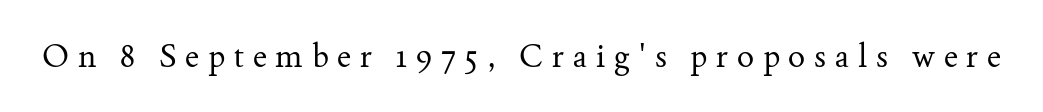
These lines were composed using upright roman letters. Display-style spreading of the glyphs; the letterfit is very open. Vertical stems look standard width or narrower in stroke. Each letter keeps its own natural width here, so spacing adapts to shape.
